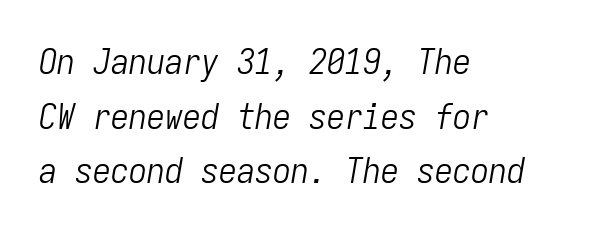
The image shows 36 px light, condensed type, italic (leaning right), monospaced; set left-aligned, normal line spacing (1.52x), normal letter spacing, not underlined; low stroke contrast and a medium x-height.
